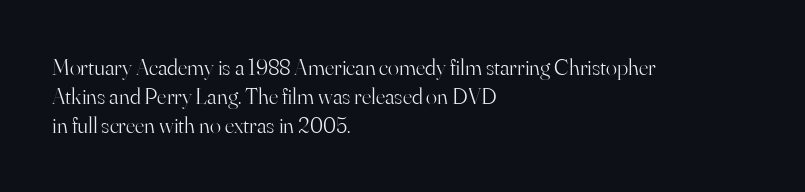
Nothing unusual about the tracking: characters are spaced as the font intends. Caption: multi-line text, flush left, ragged right. How would I describe the line gaps? Plain and ordinary. Unbolded letterforms with no extra heft.
